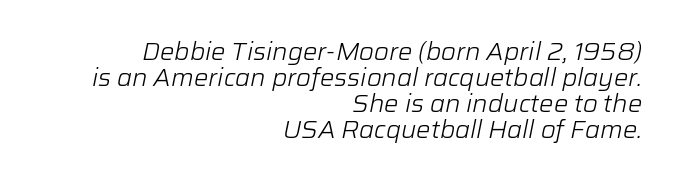
The image shows 24 px text type, italic (leaning right); set right-aligned, tight line spacing (1.09x), normal letter spacing, not underlined.
